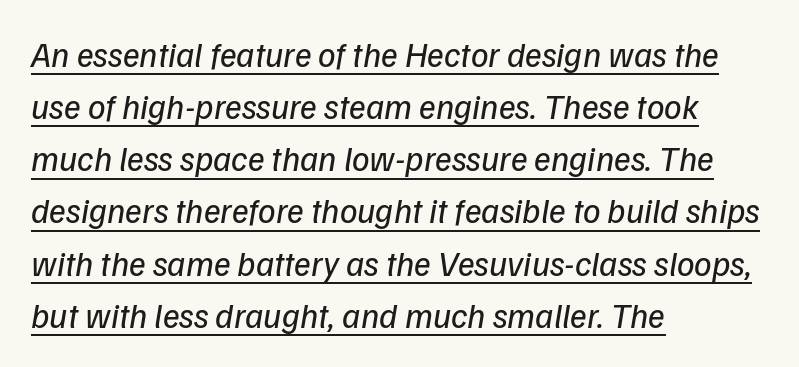
{"italic": "yes", "lean": "right", "slant_degrees": 9, "bold": "no", "weight": "regular", "width": "normal", "stroke_contrast": "low", "x_height": "medium", "monospaced": "no", "underline": "yes", "align": "left", "line_spacing": "normal", "line_spacing_ratio": 1.49, "letter_spacing": "normal", "letter_spacing_em": 0.0, "glyph_px": 35}
